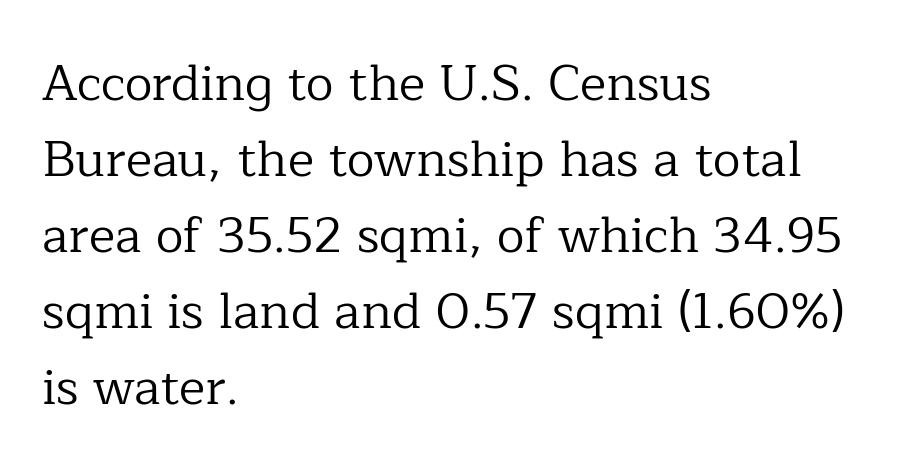
The image shows 50 px regular-weight serif type, upright; set left-aligned, normal line spacing (1.52x), normal letter spacing, not underlined; low stroke contrast and a medium x-height.
